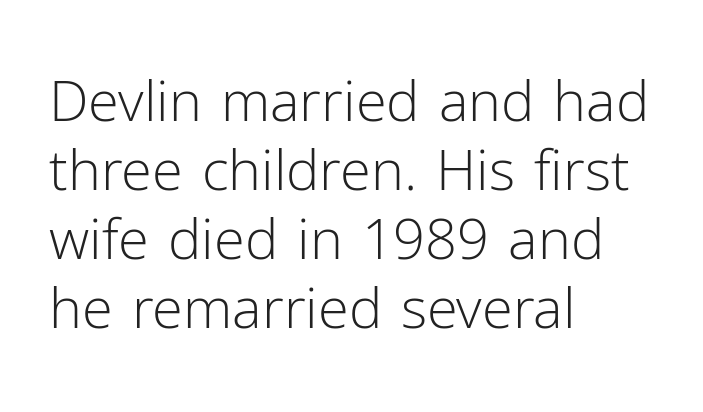
The image shows 56 px light sans-serif type, upright; set left-aligned, line spacing 1.23x, normal letter spacing, not underlined; low stroke contrast and a medium x-height.
